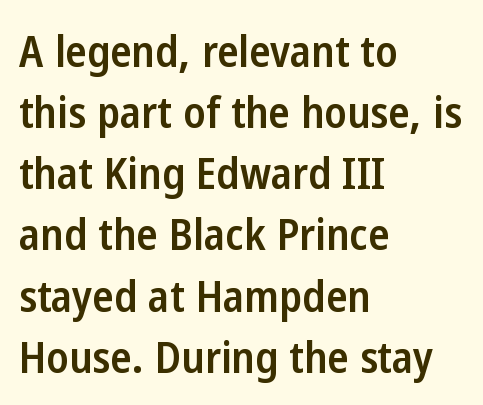
{"serif": "no", "italic": "no", "bold": "semi", "weight": "semibold", "width": "condensed", "stroke_contrast": "low", "x_height": "medium", "monospaced": "no", "underline": "no", "align": "left", "line_spacing": "normal", "line_spacing_ratio": 1.39, "letter_spacing": "normal", "letter_spacing_em": 0.0, "glyph_px": 44}
